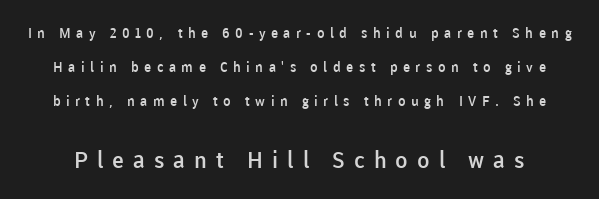
The letters are spread apart with noticeably loose tracking. The typesetting leans somewhat heavy: a semibold. Check the space under the baseline: it is left empty. The block sitting lower on the canvas is the one with enlarged characters.
